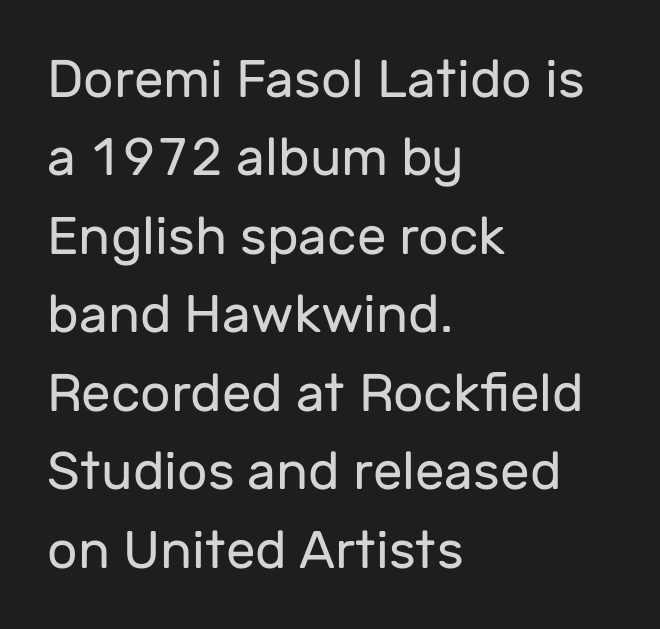
{"serif": "no", "italic": "no", "bold": "no", "weight": "regular", "width": "normal", "stroke_contrast": "low", "x_height": "medium", "monospaced": "no", "underline": "no", "align": "left", "line_spacing": "normal", "line_spacing_ratio": 1.48, "letter_spacing": "normal", "letter_spacing_em": 0.0, "glyph_px": 53}
